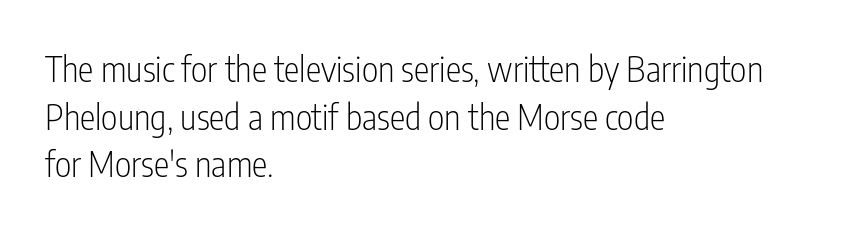
The image shows 35 px light, condensed sans-serif type, upright; set left-aligned, normal line spacing (1.36x), normal letter spacing, not underlined; low stroke contrast and a medium x-height.
